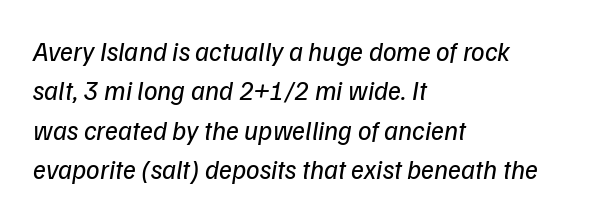
Honestly, there is no underline to notice here at all. Regarding leading, the lines here are spaced in the standard way. The gaps between neighbouring characters are ordinary and unremarkable. One-word summary of the alignment: left. The weight would be labelled regular, book, light, or lighter still.
